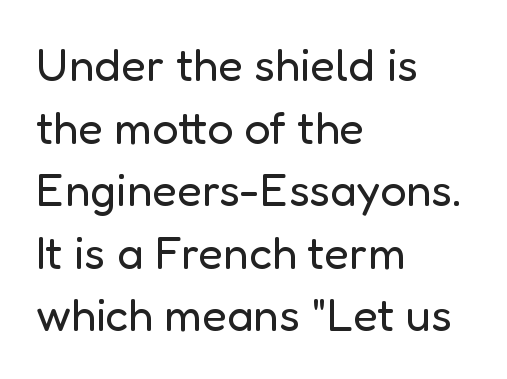
A bare baseline throughout the passage. The letters look calm and open, with moderate or lighter stems. Italic? Not at all — the glyphs are vertical. The passage shown stacks its lines at a standard gap. The rendering uses natural spacing where letterforms have individual widths. The rag falls on the right side of this text block.
